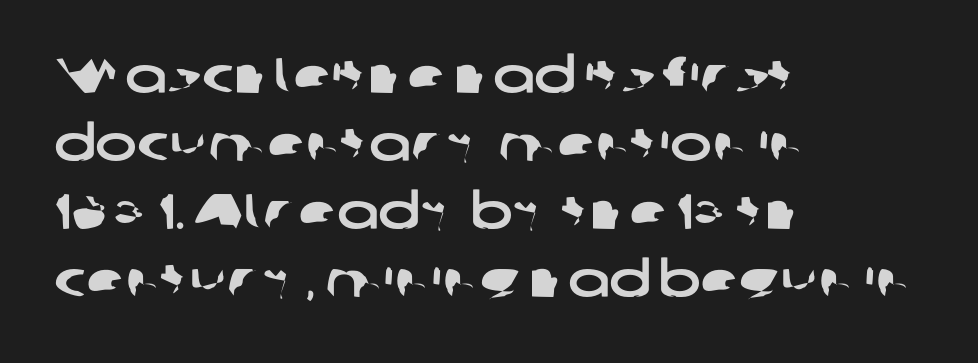
{"serif": "no", "width": "wide", "stroke_contrast": "low", "x_height": "medium", "monospaced": "no", "underline": "no", "align": "left", "line_spacing": "normal", "line_spacing_ratio": 1.36, "letter_spacing": "normal", "letter_spacing_em": 0.0, "glyph_px": 50}
